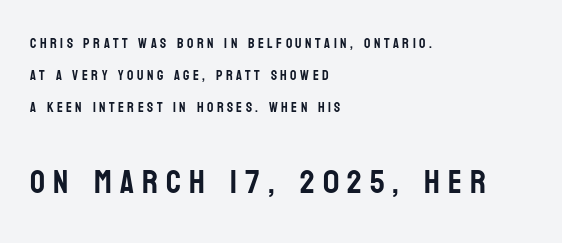
The designer dialed line spacing up above the default. Is there any slant? The stems are plumb. Two sizes are in play, and the larger belongs to the second block. This is sans-serif lettering, the kind often seen on screens and signage. Each word looks stretched out because of the extra space between its letters. Caption: multi-line text, flush left, ragged right.
